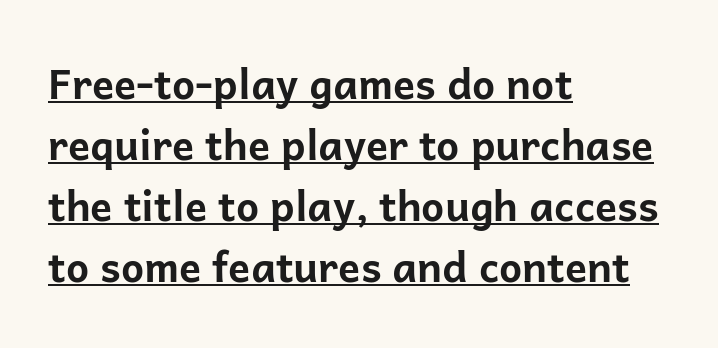
{"serif": "no", "italic": "no", "bold": "yes", "weight": "bold", "width": "normal", "stroke_contrast": "low", "x_height": "medium", "monospaced": "no", "underline": "yes", "align": "left", "line_spacing": "normal", "line_spacing_ratio": 1.49, "letter_spacing": "normal", "letter_spacing_em": 0.0, "glyph_px": 41}
